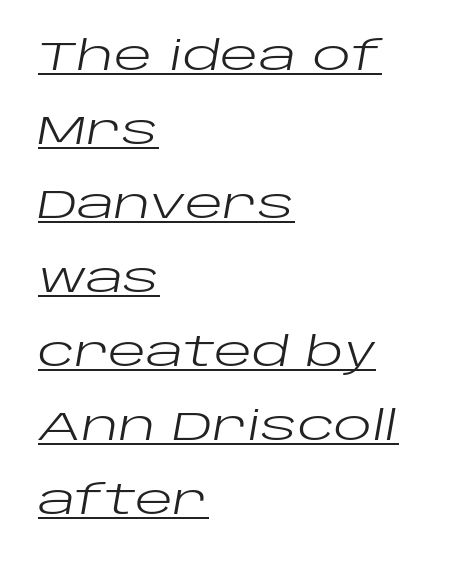
Ink coverage per letter is moderate at most. Left-aligned paragraph, ragged on the right. The specimen reads as italic at a glance. This rendering features underlined lettering.
